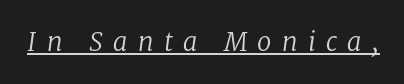
The face looks like a standard text weight, possibly lighter. In designer terms, the underline attribute is active on this setting. The font's italic variant was chosen for this text. Look at the tracking — it's clearly loosened, letters drifting apart.
